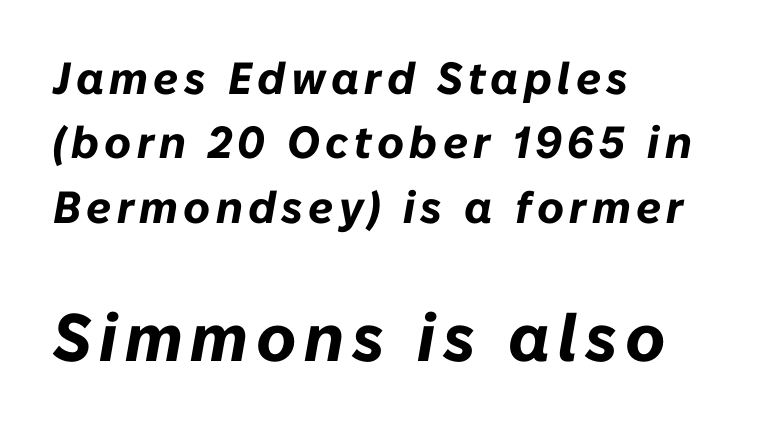
Typographic density is high because the face is bold. Each row of text sits above clean, open space. Is this a fixed-width face? No — the glyphs have proportional, varying widths. If you measured baseline to baseline, you'd find a middling distance. These lines are set flush left with a ragged right edge. Is the lower block the larger one? Yes — the lower block carries the bigger type.
